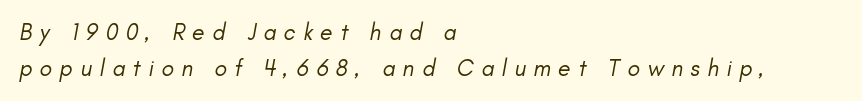
The image shows 23 px text type, italic (leaning right); set left-aligned, normal line spacing (1.57x), unusually wide letter spacing (+0.33 em), not underlined.
